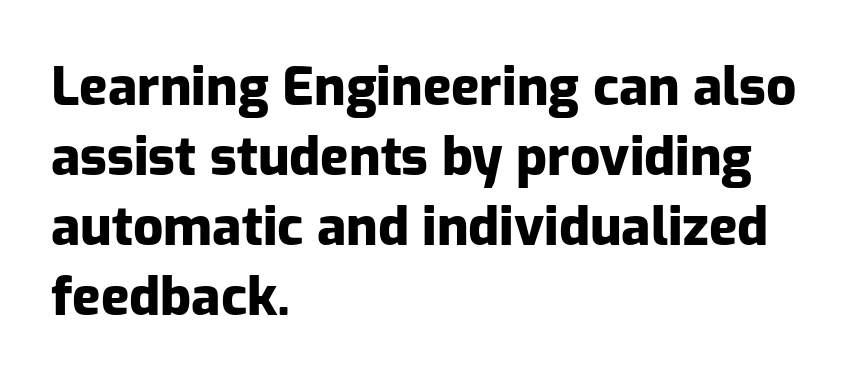
The image shows 53 px heavy sans-serif type, upright; set left-aligned, normal line spacing (1.32x), normal letter spacing, not underlined; low stroke contrast and a medium x-height.
